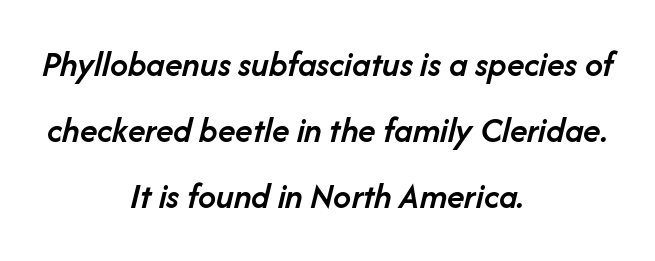
{"italic": "yes", "lean": "right", "slant_degrees": 14, "bold": "semi", "weight": "semibold", "width": "normal", "stroke_contrast": "low", "x_height": "medium", "monospaced": "no", "underline": "no", "align": "center", "line_spacing_ratio": 1.84, "letter_spacing": "normal", "letter_spacing_em": 0.0, "glyph_px": 36}
